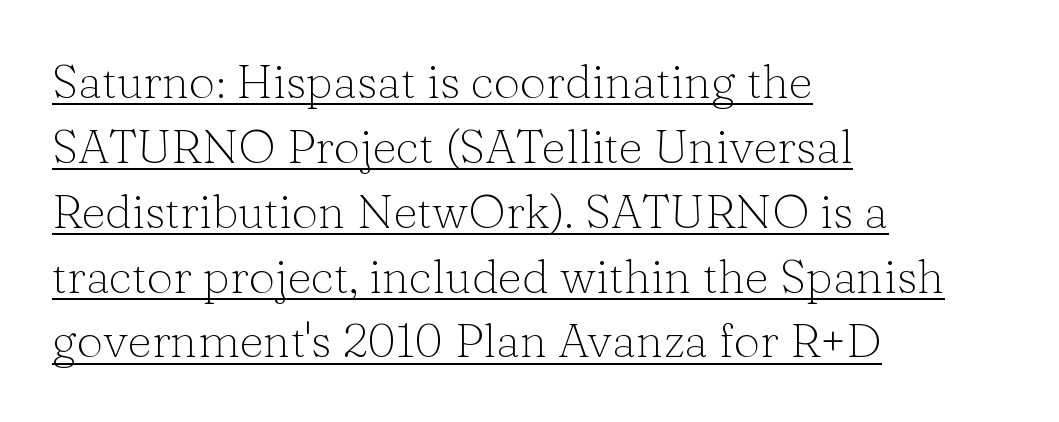
The image shows 47 px light serif type, upright; set left-aligned, normal line spacing (1.38x), normal letter spacing, underlined; low stroke contrast and a medium x-height.
